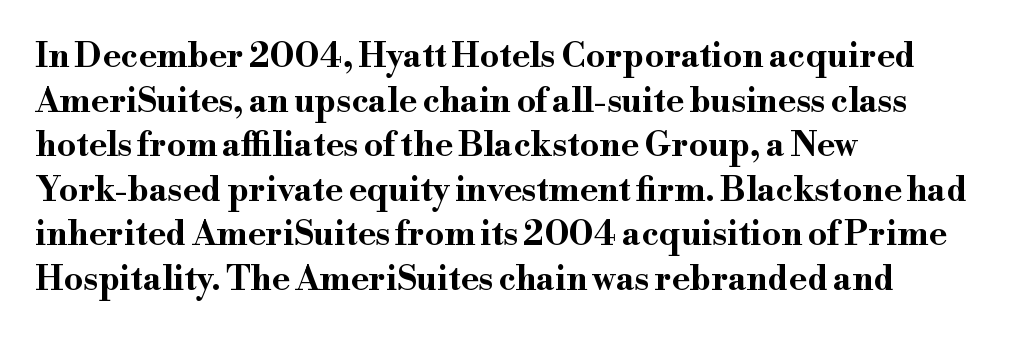
Varying glyph widths throughout — classic text-font behaviour. The words here are not underlined. Are there feet on the stems? There are — it's a serif. Designer's note — italics off, roman on. These lines keep a tight, regular rhythm from letter to letter. Every row of glyphs begins at an identical x-position on the left.
